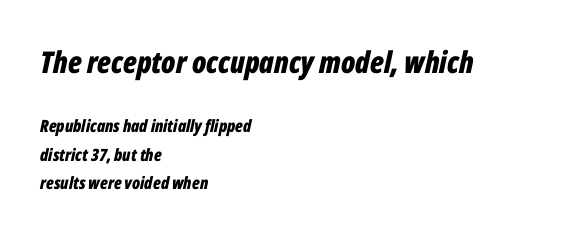
The image shows 30 px bold, condensed type, italic (leaning right); set left-aligned, normal line spacing (1.65x), normal letter spacing, not underlined; the first (top) block is 1.76x larger; low stroke contrast and a medium x-height.
